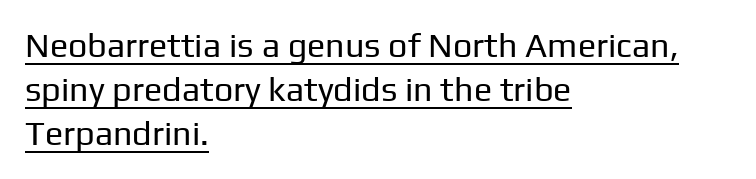
Notice how the passage keeps a crisp vertical edge on the left only. Each new line begins a customary step beneath the previous one. This is not heavy type; no bold has been used. Between one letter and the next there's only the usual sliver of space. Looks like regular typesetting: each glyph gets only the width it needs. Look at the bottom of the vertical strokes: they stop flat, with no serifs.
